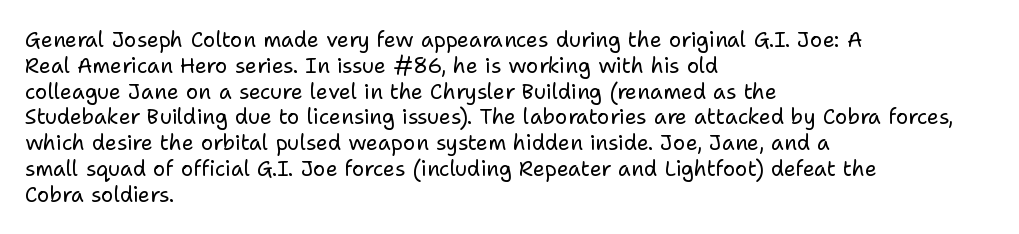
{"italic": "no", "bold": "no", "underline": "no", "align": "left", "line_spacing_ratio": 1.23, "letter_spacing": "normal", "letter_spacing_em": 0.0, "glyph_px": 21}
